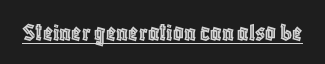
Posture: vertical. Is the letter spacing exaggerated? No — it looks like the ordinary default. These characters rest on top of a visible drawn line.
